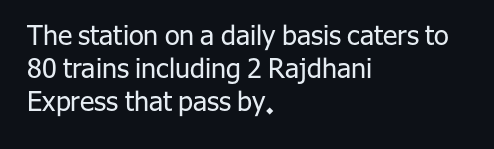
The image shows 27 px text type, upright; set left-aligned, line spacing 1.23x, normal letter spacing, not underlined.
